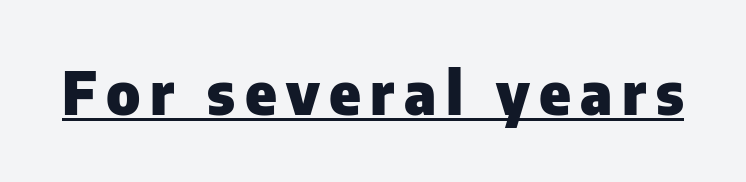
{"serif": "no", "italic": "no", "bold": "yes", "weight": "heavy", "width": "normal", "stroke_contrast": "low", "x_height": "medium", "monospaced": "no", "underline": "yes", "glyph_px": 59}
